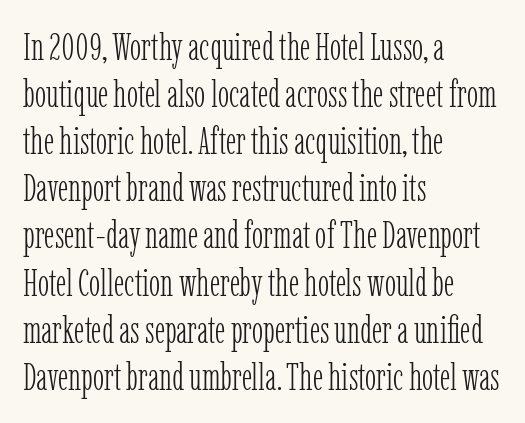
No word sits above an underline. Unbolded letterforms with no extra heft. This is serif lettering, the kind often seen in printed books. Quick note: not italic, upright. Alignment: flush left.
